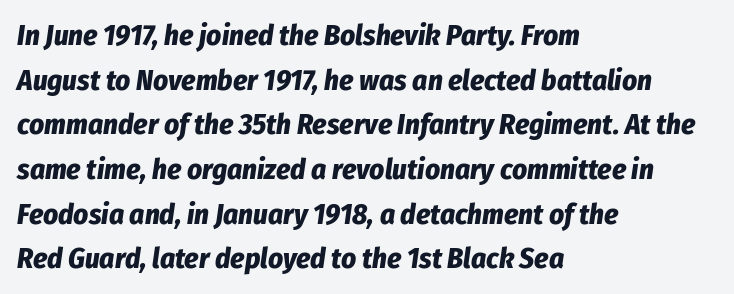
The image shows 29 px bold, condensed type, italic (leaning right); set left-aligned, normal line spacing (1.54x), normal letter spacing, not underlined; low stroke contrast and a medium x-height.
